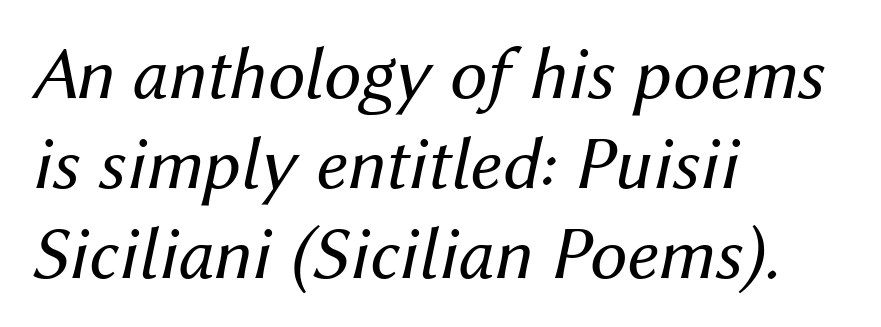
Q: Is the text bold? A: No.
Q: Is the text italic (slanted)? A: Yes, it leans right by about 12 degrees.
Q: Is the text underlined? A: No.
Q: How is the paragraph aligned? A: Left-aligned.
Q: Is the spacing between letters normal or unusually wide? A: Normal.
Q: Width (condensed, normal, or wide)? A: Normal.
Q: Stroke contrast? A: Medium.
Q: x-height? A: Medium.
Q: Monospaced? A: No.
